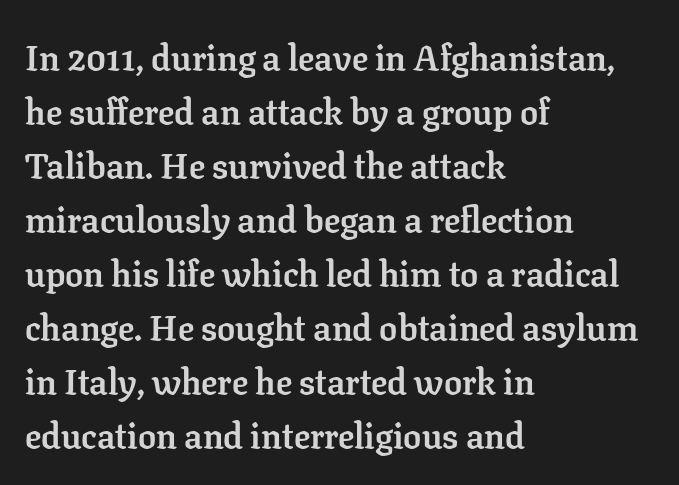
The image shows 36 px semibold serif type, upright; set left-aligned, normal line spacing (1.5x), normal letter spacing, not underlined; low stroke contrast and a medium x-height.
